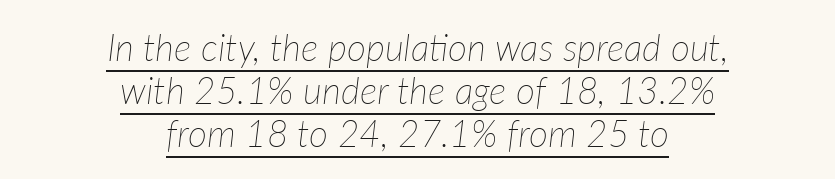
{"italic": "yes", "lean": "right", "slant_degrees": 7, "bold": "no", "weight": "thin", "width": "normal", "stroke_contrast": "low", "x_height": "medium", "monospaced": "no", "underline": "yes", "align": "center", "line_spacing_ratio": 1.16, "letter_spacing": "normal", "letter_spacing_em": 0.0, "glyph_px": 37}
